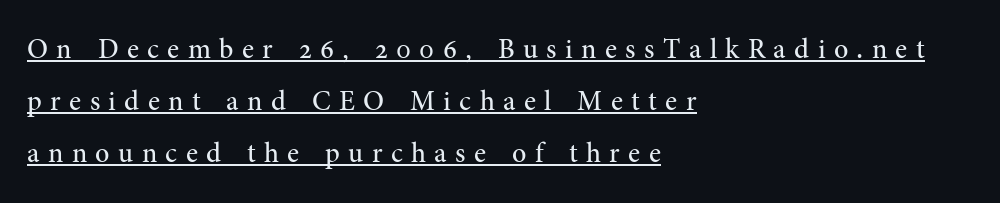
Notice how a bar underscores the lettering throughout. Upright lettering throughout. Ink coverage per letter is moderate at most. The gaps between neighbouring characters are conspicuously large. The rendering uses natural spacing where letterforms have individual widths.
